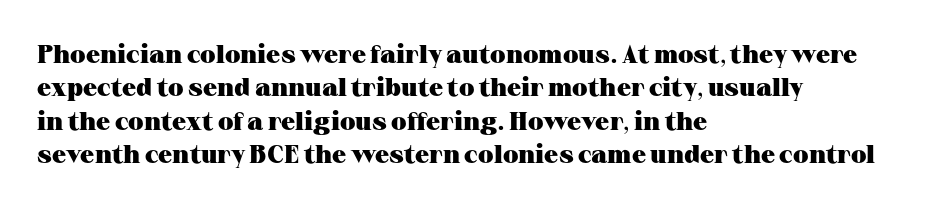
The image shows 25 px bold type, upright; set left-aligned, normal line spacing (1.34x), normal letter spacing, not underlined.
